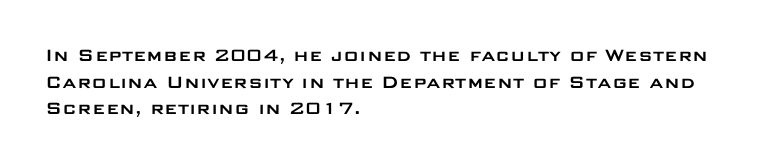
The image shows 21 px text type, upright; set left-aligned, normal line spacing (1.27x), normal letter spacing, not underlined.
